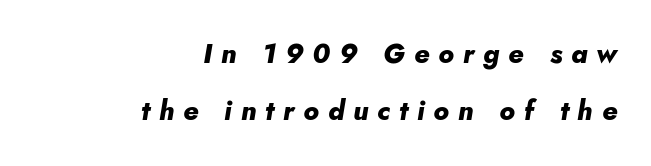
The image shows 27 px bold type, italic (leaning right); set right-aligned, loose line spacing (2.12x), unusually wide letter spacing (+0.33 em), not underlined.
